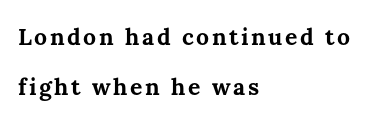
How would I describe the line gaps? Wide and relaxed. Its strokes are broad and dark, the hallmark of bold type. Italic: no, the glyphs are upright roman. Line beginnings align vertically; line endings do not. Anything drawn beneath the words? Only blank space.
